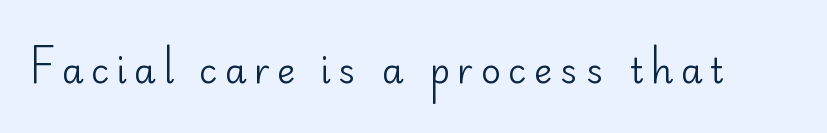
Q: Is the text bold? A: No.
Q: Is the text italic (slanted)? A: No, it is upright.
Q: Is the typeface a serif or a sans-serif typeface? A: Sans-serif.
Q: Is the text underlined? A: No.
Q: Is the spacing between letters normal or unusually wide? A: Unusually wide.
Q: Width (condensed, normal, or wide)? A: Normal.
Q: Stroke contrast? A: Low.
Q: x-height? A: Small.
Q: Monospaced? A: No.
